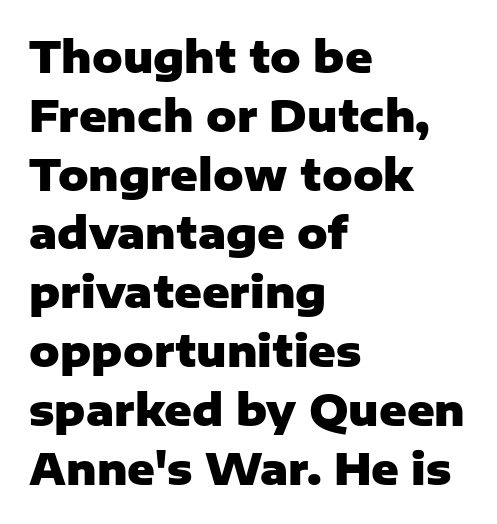
Think of a printed novel: that variable character pitch is what you see here. Vertically, the passage feels balanced, rows spaced as you'd expect. Pretty heavy lettering here — definitely bold. Tracking value appears to be zero — textbook default spacing. Beneath every word, the page is bare. The ragged edge is on the right, which tells us the setting is flush left.
